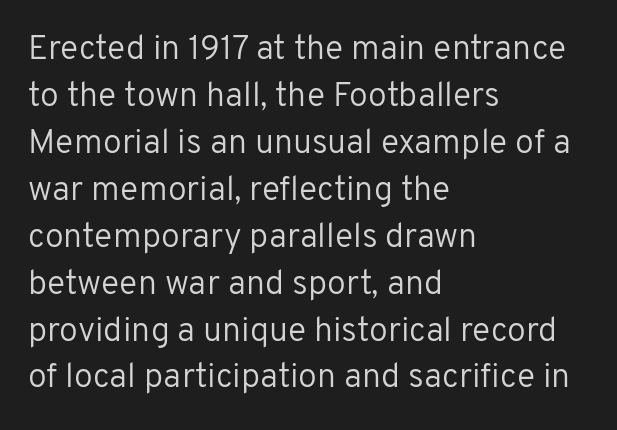
Normally led — the rows are evenly, conventionally spaced. The font is comparable to plain body text, perhaps lighter. You can tell it's not italic because the verticals are truly vertical. Each word holds together tightly as a unit, with standard inter-letter gaps. The rendering uses natural spacing where letterforms have individual widths.
